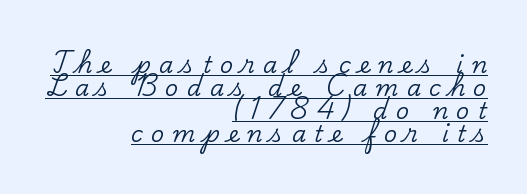
Students, note that the glyphs here are deliberately spaced far apart. Honestly, the underline is the first thing you notice here. These lines are set flush right with a ragged left edge.
